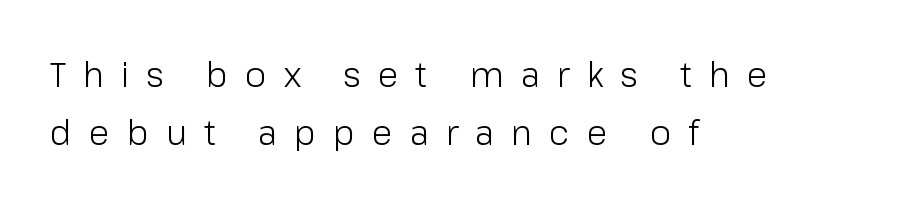
The rendering anchors every line to the left-hand side. The weight tops out at a normal text grade. It's the straight-up-and-down kind of type. No feet cap the strokes, marking this as sans-serif type. Looks like regular typesetting: each glyph gets only the width it needs. Underline: absent.
